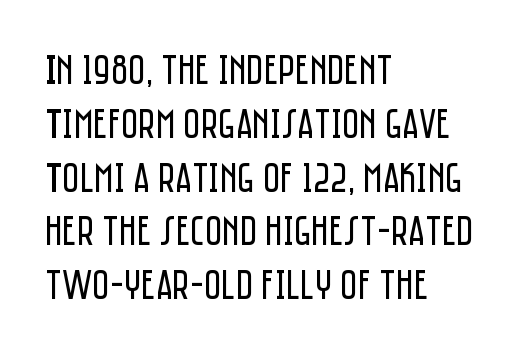
{"serif": "no", "italic": "no", "bold": "no", "weight": "regular", "width": "condensed", "stroke_contrast": "low", "x_height": "large", "monospaced": "no", "underline": "no", "align": "left", "line_spacing": "normal", "line_spacing_ratio": 1.28, "letter_spacing": "normal", "letter_spacing_em": 0.0, "glyph_px": 42}
